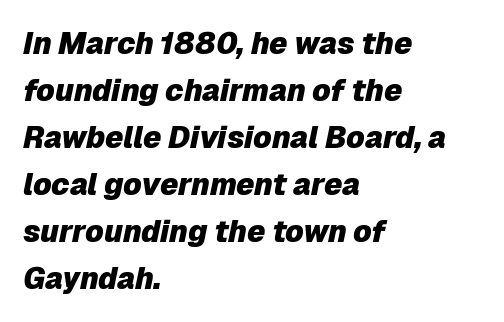
The horizontal fit of the characters is conventional and even. The glyphs look as if they've been sheared to an angle. Heavy-handed strokes throughout: this text is bold. Regular leading. This rendering features lettering with no underline.
